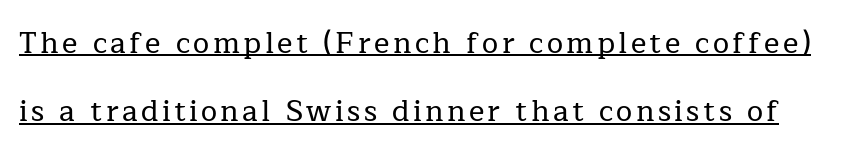
Note the varied advance widths — an 'i' is clearly narrower than an 'm'. Letterform terminals end in serifs throughout the passage. Decoration check: the copy is underlined. Loosely led — the rows are spread out.
